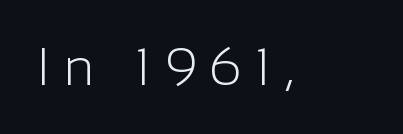
The image shows 52 px light sans-serif type, upright; set unusually wide letter spacing (+0.27 em), not underlined; low stroke contrast and a medium x-height.
